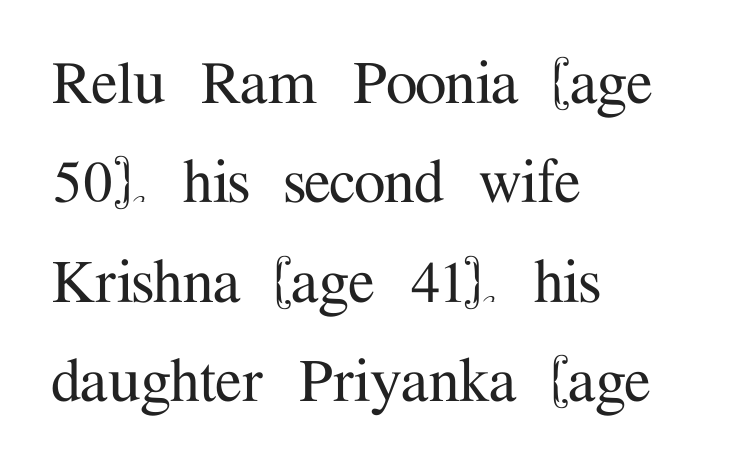
{"serif": "yes", "italic": "no", "width": "normal", "stroke_contrast": "medium", "x_height": "medium", "monospaced": "no", "underline": "no", "align": "left", "line_spacing": "normal", "line_spacing_ratio": 1.4, "letter_spacing": "normal", "letter_spacing_em": 0.0, "glyph_px": 71}
